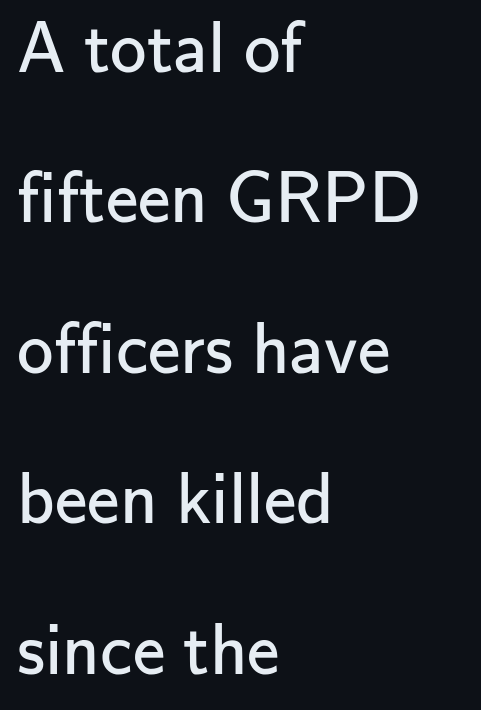
{"serif": "no", "italic": "no", "bold": "no", "weight": "regular", "width": "normal", "stroke_contrast": "low", "x_height": "small", "monospaced": "no", "underline": "no", "align": "left", "line_spacing": "loose", "line_spacing_ratio": 2.06, "letter_spacing": "normal", "letter_spacing_em": 0.0, "glyph_px": 73}
